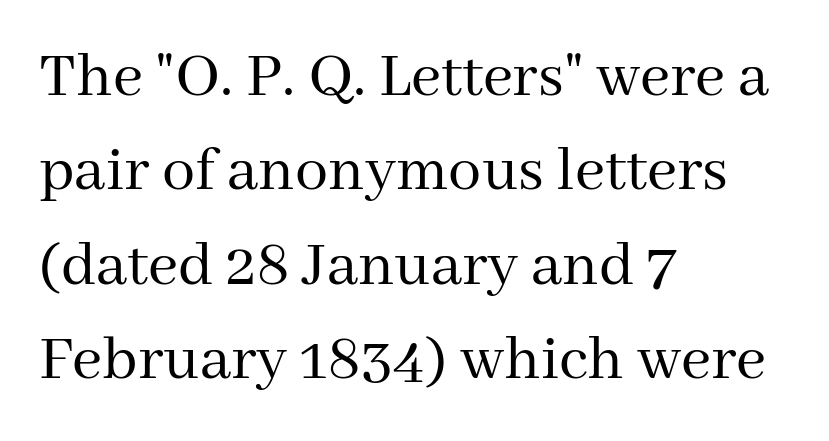
{"serif": "yes", "italic": "no", "bold": "no", "weight": "regular", "width": "normal", "stroke_contrast": "medium", "x_height": "medium", "monospaced": "no", "underline": "no", "align": "left", "line_spacing": "normal", "line_spacing_ratio": 1.43, "letter_spacing": "normal", "letter_spacing_em": 0.0, "glyph_px": 66}
